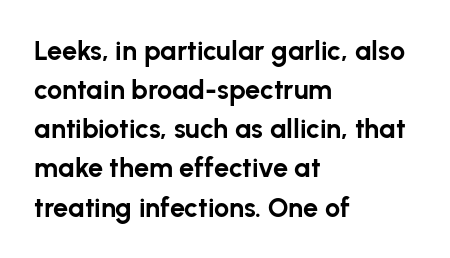
{"italic": "no", "bold": "yes", "underline": "no", "align": "left", "line_spacing": "normal", "line_spacing_ratio": 1.45, "letter_spacing": "normal", "letter_spacing_em": 0.0, "glyph_px": 27}
